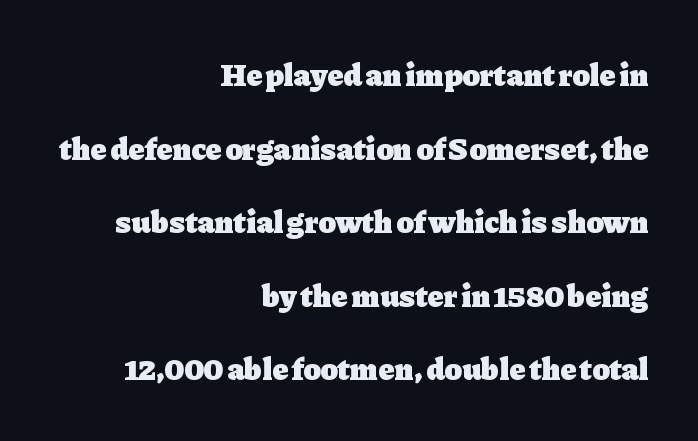
The image shows 32 px heavy serif type, upright; set right-aligned, loose line spacing (2.3x), normal letter spacing, not underlined; low stroke contrast and a medium x-height.
